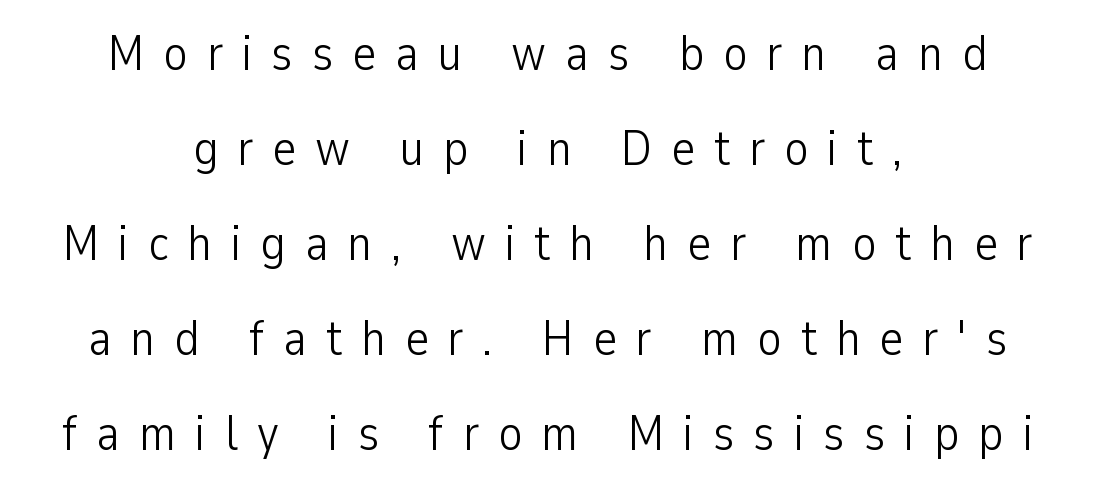
The image shows 50 px light, condensed sans-serif type, upright; set centered, loose line spacing (1.9x), unusually wide letter spacing (+0.38 em), not underlined; low stroke contrast and a medium x-height.
